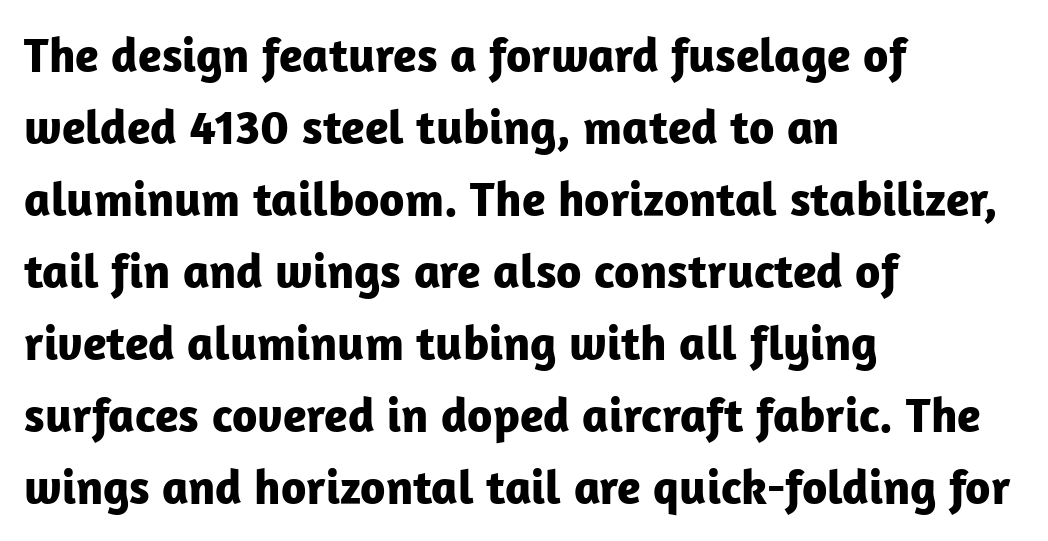
{"serif": "no", "italic": "no", "bold": "yes", "weight": "bold", "width": "normal", "stroke_contrast": "low", "x_height": "medium", "monospaced": "no", "underline": "no", "align": "left", "line_spacing": "normal", "line_spacing_ratio": 1.47, "letter_spacing": "normal", "letter_spacing_em": 0.0, "glyph_px": 49}
